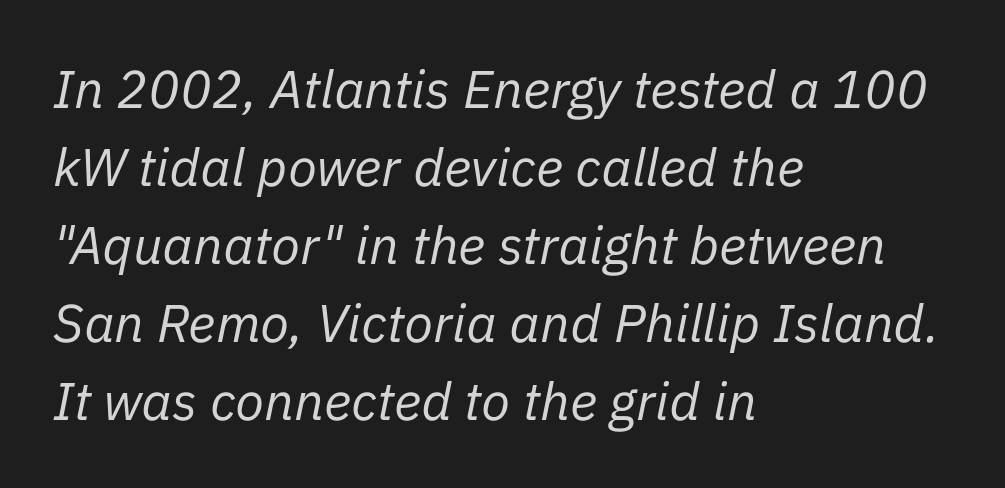
{"italic": "yes", "lean": "right", "slant_degrees": 11, "bold": "no", "weight": "regular", "width": "normal", "stroke_contrast": "low", "x_height": "medium", "monospaced": "no", "underline": "no", "align": "left", "line_spacing": "normal", "line_spacing_ratio": 1.47, "letter_spacing": "normal", "letter_spacing_em": 0.0, "glyph_px": 53}
